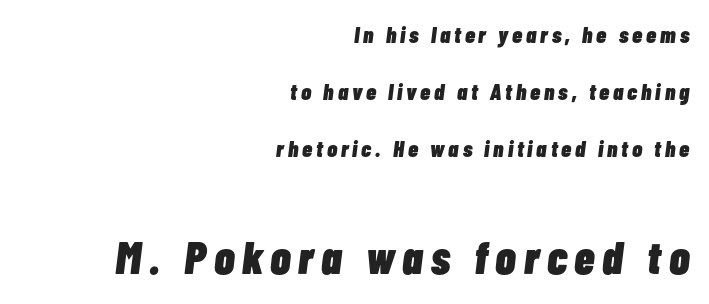
Q: Is the text bold? A: Yes.
Q: Is the text italic (slanted)? A: Yes, it leans right by about 7 degrees.
Q: Is the text underlined? A: No.
Q: How is the paragraph aligned? A: Right-aligned.
Q: Is the spacing between lines tight, normal or loose? A: Loose.
Q: Which block of text is set in a larger size, the first (top) or the second (bottom)? A: The second (bottom) one.
Q: Width (condensed, normal, or wide)? A: Condensed.
Q: Stroke contrast? A: Low.
Q: x-height? A: Medium.
Q: Monospaced? A: No.
